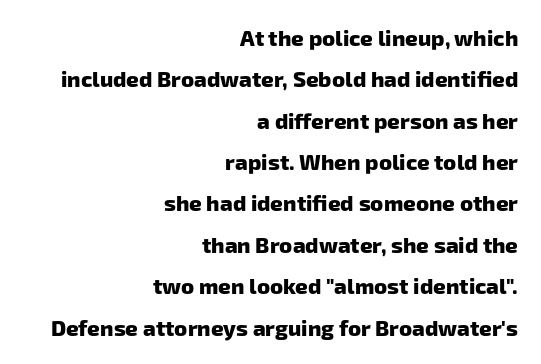
Q: Is the text bold? A: Yes.
Q: Is the text underlined? A: No.
Q: How is the paragraph aligned? A: Right-aligned.
Q: Is the spacing between letters normal or unusually wide? A: Normal.
